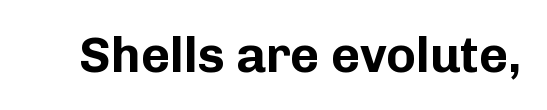
The image shows 50 px bold sans-serif type, upright; set normal letter spacing, not underlined; low stroke contrast and a medium x-height.
